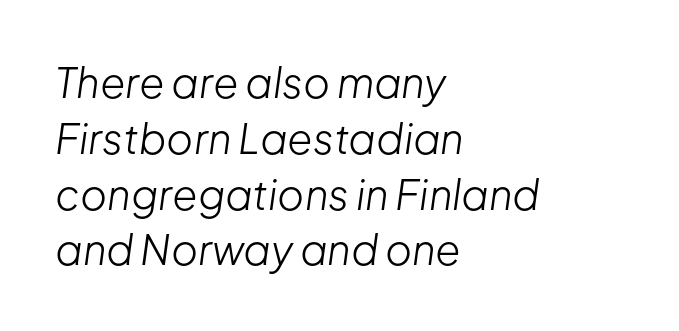
Spacing verdict: proportional, widths tailored to each character. All the whitespace from short lines collects on the right. Stems here are at most as thick as an everyday book face. If you measured baseline to baseline, you'd find a middling distance.
